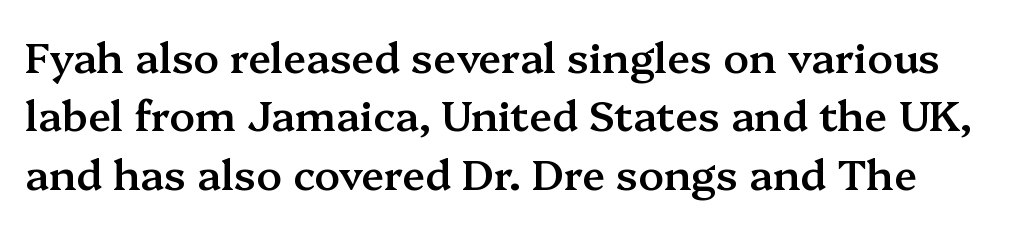
{"serif": "yes", "italic": "no", "bold": "semi", "weight": "semibold", "width": "normal", "stroke_contrast": "medium", "x_height": "medium", "monospaced": "no", "underline": "no", "line_spacing": "normal", "line_spacing_ratio": 1.39, "letter_spacing": "normal", "letter_spacing_em": 0.0, "glyph_px": 42}
